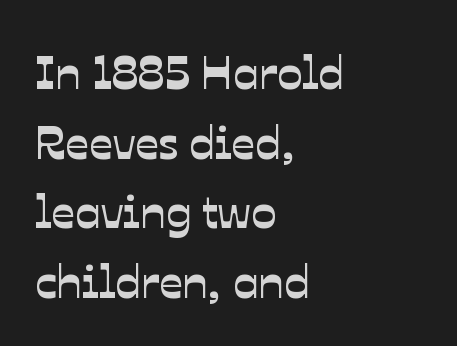
Notice how the passage keeps a crisp vertical edge on the left only. One glance says typical: line gaps are just what's usual. Unmarked baselines from the first word to the last. A typesetter would call this proportional, since set widths differ per character. How are the letters spaced? Ordinarily, with no added tracking.
